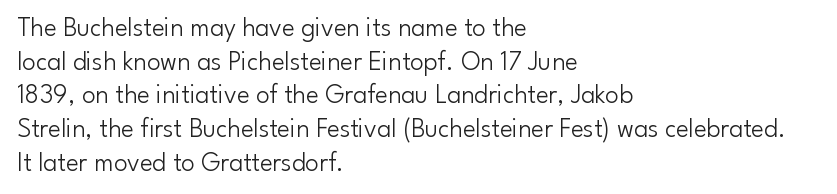
Whoever set this chose a conventional vertical rhythm. Each stroke keeps to a modest, everyday thickness or less. Is there any slant? The stems are plumb. Any mark beneath the type? The region is blank. Horizontal alignment here is leftward, the default for most running prose.
